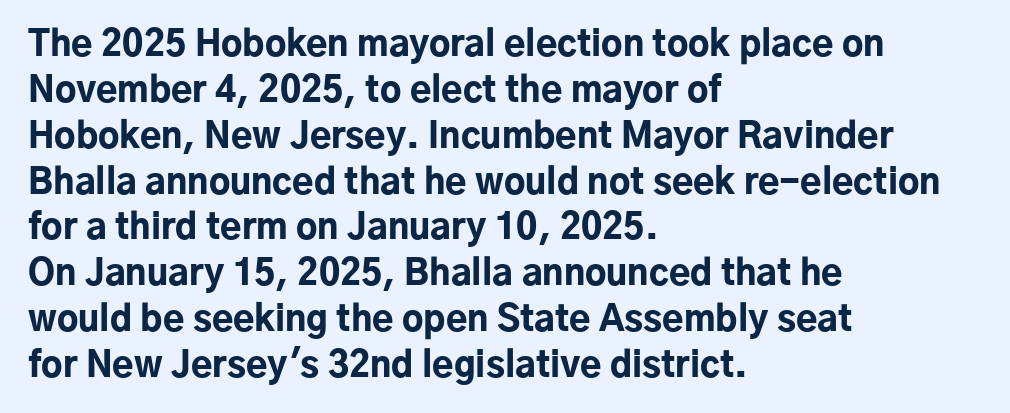
{"serif": "no", "italic": "no", "bold": "yes", "weight": "bold", "width": "normal", "stroke_contrast": "low", "x_height": "medium", "monospaced": "no", "underline": "no", "align": "left", "line_spacing": "normal", "line_spacing_ratio": 1.31, "letter_spacing": "normal", "letter_spacing_em": 0.0, "glyph_px": 35}
